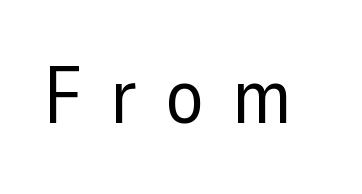
{"serif": "no", "italic": "no", "bold": "no", "weight": "regular", "width": "normal", "stroke_contrast": "low", "x_height": "medium", "monospaced": "no", "underline": "no", "letter_spacing": "wide", "letter_spacing_em": 0.36, "glyph_px": 79}
